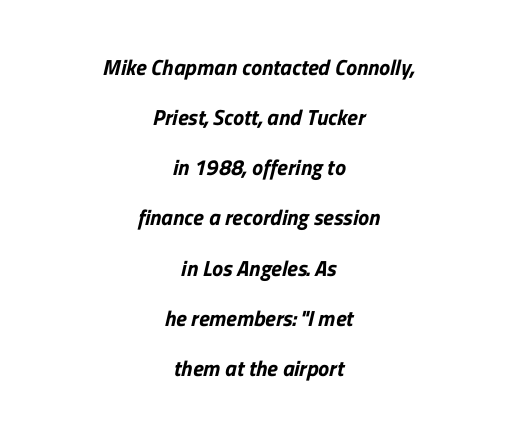
{"underline": "no", "align": "center", "line_spacing": "loose", "line_spacing_ratio": 2.28, "letter_spacing": "normal", "letter_spacing_em": 0.0, "glyph_px": 22}
